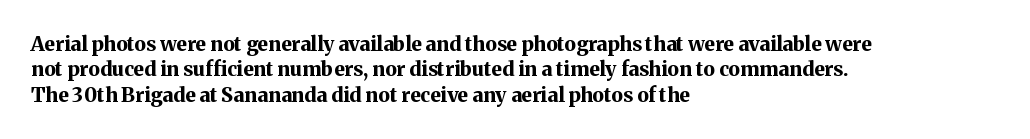
Q: Is the text bold? A: Yes.
Q: Is the text italic (slanted)? A: No, it is upright.
Q: Is the text underlined? A: No.
Q: How is the paragraph aligned? A: Left-aligned.
Q: Is the spacing between letters normal or unusually wide? A: Normal.
Q: Is the spacing between lines tight, normal or loose? A: Normal.
